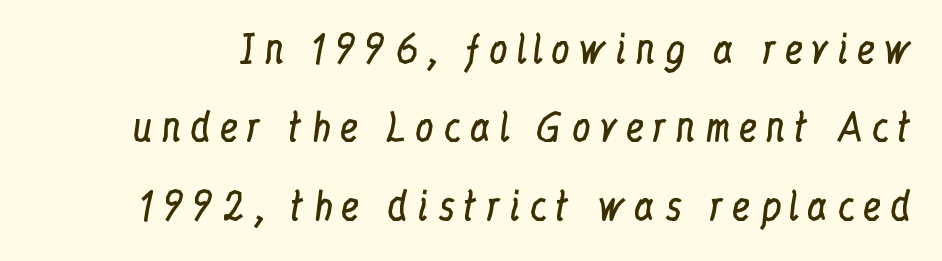
{"serif": "yes", "bold": "no", "weight": "regular", "width": "condensed", "stroke_contrast": "low", "x_height": "medium", "monospaced": "no", "underline": "no", "line_spacing": "loose", "line_spacing_ratio": 2.06, "letter_spacing": "wide", "letter_spacing_em": 0.21, "glyph_px": 38}
